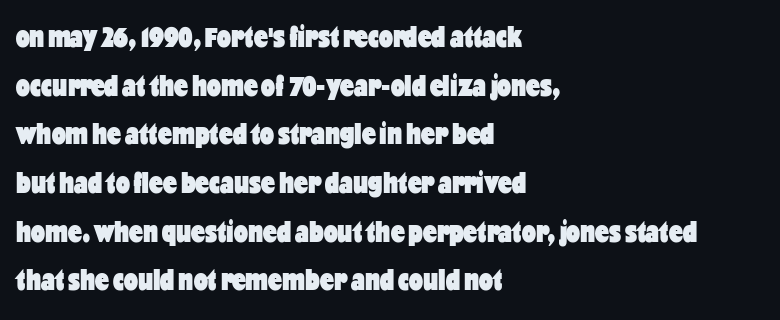
The image shows 31 px heavy, condensed sans-serif type, upright; set left-aligned, normal line spacing (1.57x), normal letter spacing, not underlined; low stroke contrast and a medium x-height.
